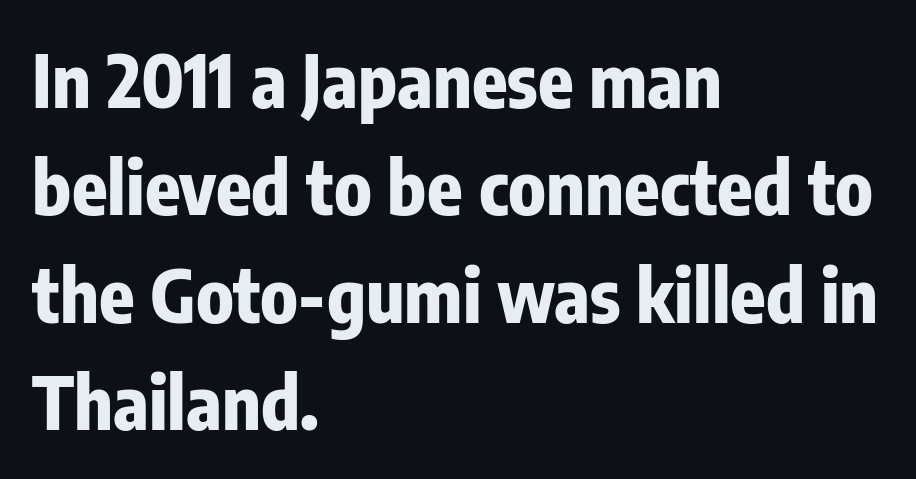
{"serif": "no", "italic": "no", "bold": "yes", "weight": "bold", "width": "condensed", "stroke_contrast": "low", "x_height": "medium", "monospaced": "no", "underline": "no", "align": "left", "line_spacing": "normal", "line_spacing_ratio": 1.47, "letter_spacing": "normal", "letter_spacing_em": 0.0, "glyph_px": 73}
